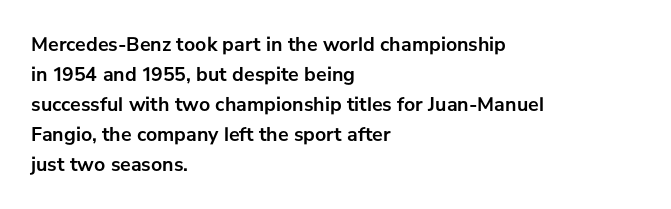
Q: Is the text bold? A: Yes.
Q: Is the text italic (slanted)? A: No, it is upright.
Q: Is the text underlined? A: No.
Q: How is the paragraph aligned? A: Left-aligned.
Q: Is the spacing between letters normal or unusually wide? A: Normal.
Q: Is the spacing between lines tight, normal or loose? A: Normal.
